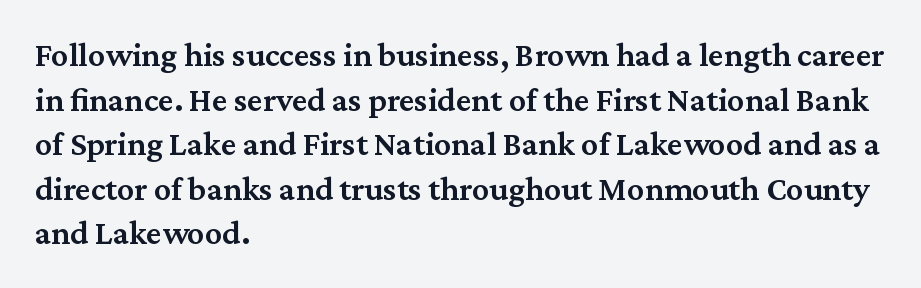
The image shows 34 px semibold serif type, upright; set left-aligned, normal line spacing (1.31x), normal letter spacing, not underlined; medium stroke contrast and a medium x-height.
